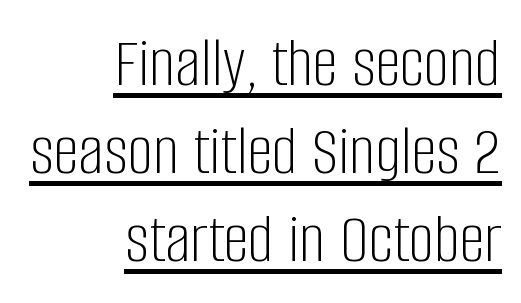
Q: Is the text bold? A: No.
Q: Is the text italic (slanted)? A: No, it is upright.
Q: Is the typeface a serif or a sans-serif typeface? A: Sans-serif.
Q: Is the text underlined? A: Yes.
Q: How is the paragraph aligned? A: Right-aligned.
Q: Is the spacing between letters normal or unusually wide? A: Normal.
Q: Width (condensed, normal, or wide)? A: Condensed.
Q: Stroke contrast? A: Low.
Q: x-height? A: Large.
Q: Monospaced? A: No.
